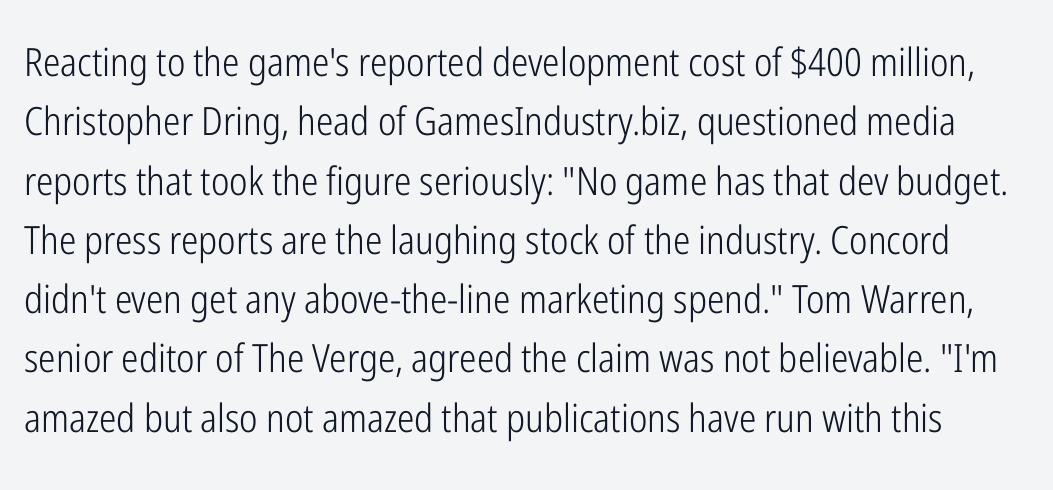
In terms of leading, this rendering sits right in the middle. Characters follow at the spacing the type designer built in. Only glyphs here, with clear space below each row. Every character sits straight up, as roman type does.
